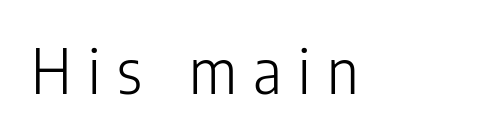
A roman cut, with each character standing at attention. Here the glyphs are tracked loosely, breaking word shapes into spaced letters. The space beneath each line is pristine and unruled. The letterforms sit at book weight or below.
